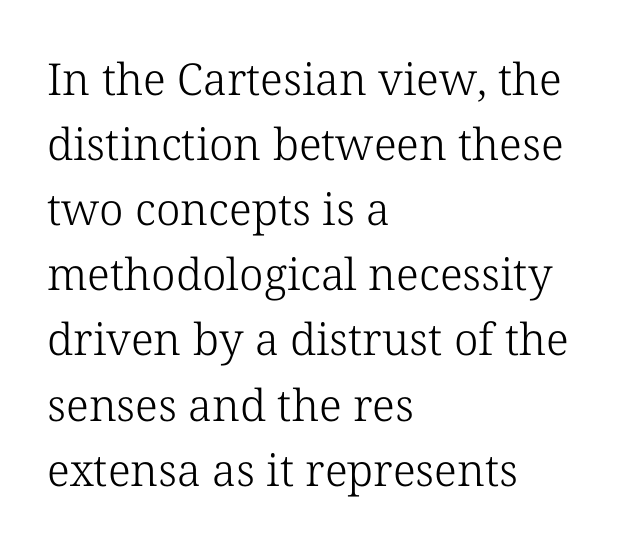
The typesetting does not lean heavy: it is not bold. The letters sit at their default tracking, neither squeezed nor spread. The typesetter chose a ragged-right arrangement here. Reading down the column, the eye jumps a familiar distance to each next line.
